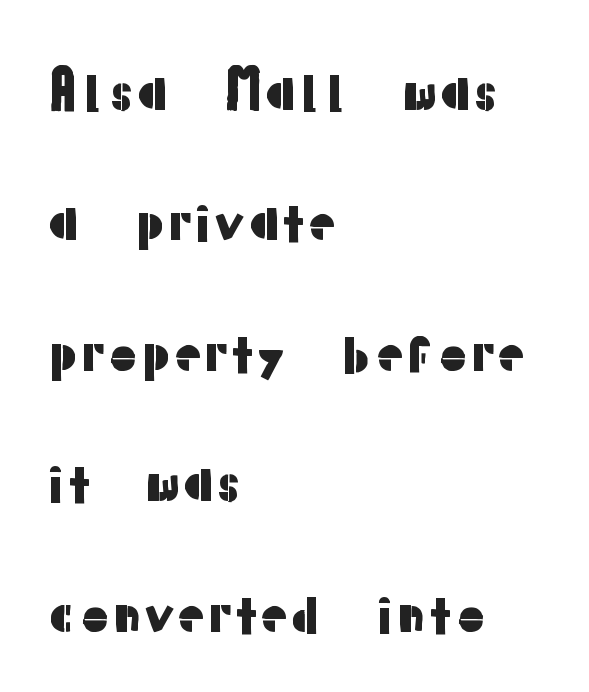
Q: Is the text italic (slanted)? A: No, it is upright.
Q: Is the typeface a serif or a sans-serif typeface? A: Sans-serif.
Q: Is the text underlined? A: No.
Q: How is the paragraph aligned? A: Left-aligned.
Q: Is the spacing between letters normal or unusually wide? A: Normal.
Q: Is the spacing between lines tight, normal or loose? A: Loose.
Q: Width (condensed, normal, or wide)? A: Normal.
Q: Stroke contrast? A: Low.
Q: x-height? A: Medium.
Q: Monospaced? A: No.
